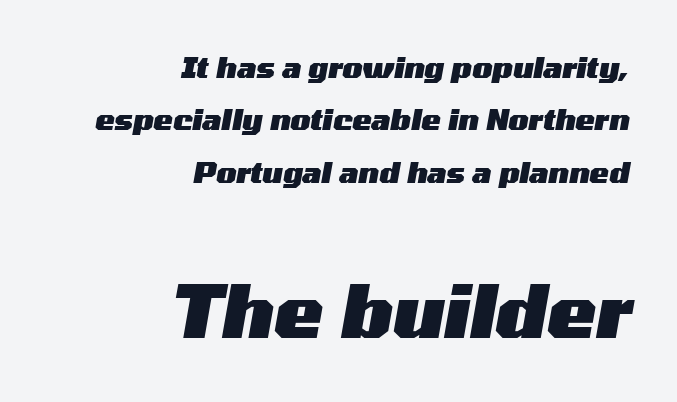
{"italic": "yes", "lean": "right", "slant_degrees": 10, "bold": "yes", "weight": "heavy", "width": "wide", "stroke_contrast": "medium", "x_height": "medium", "monospaced": "no", "underline": "no", "align": "right", "line_spacing_ratio": 1.81, "letter_spacing": "normal", "letter_spacing_em": 0.0, "larger_block": "second", "size_ratio": 2.52, "glyph_px": 73}
